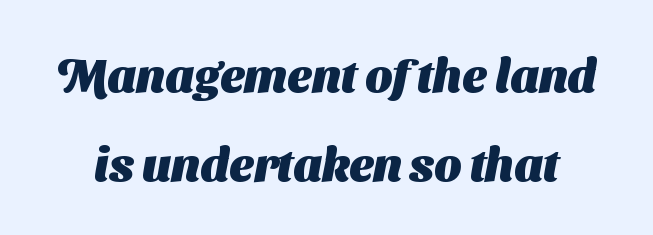
Character widths vary here, with narrow letters taking less room than wide ones. How would I describe the line gaps? Wide and relaxed. Is the type bold? Yes — the strokes are clearly thick and heavy. What stands out about the letter spacing? Nothing — it is the standard amount. The space directly below the letters is spotless.
